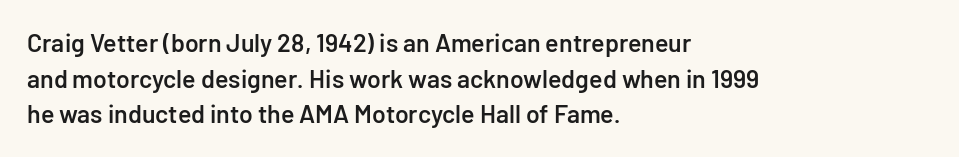
The vertical gap from one line to the next is medium. Which margin do the lines hug? The left one — the right edge is uneven. If you drew a line through each stem, it would be perfectly vertical. Has an underline been added? It has not.
